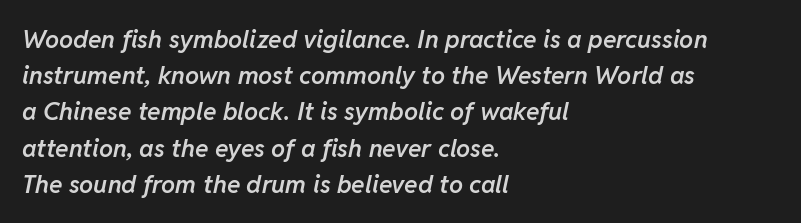
A typesetter would call this leading conventional body-copy spacing. Weight check: semibold — heavier than regular, not quite bold. This rendering features lettering with no underline. Between one letter and the next there's only the usual sliver of space. Casual observation: everything's shoved over to the left.
